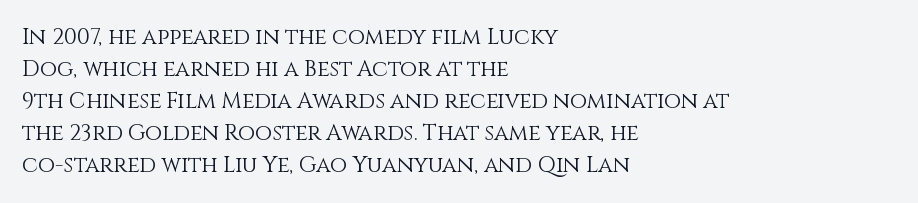
{"italic": "no", "bold": "no", "underline": "no", "align": "left", "line_spacing": "normal", "line_spacing_ratio": 1.45, "letter_spacing": "normal", "letter_spacing_em": 0.0, "glyph_px": 22}
